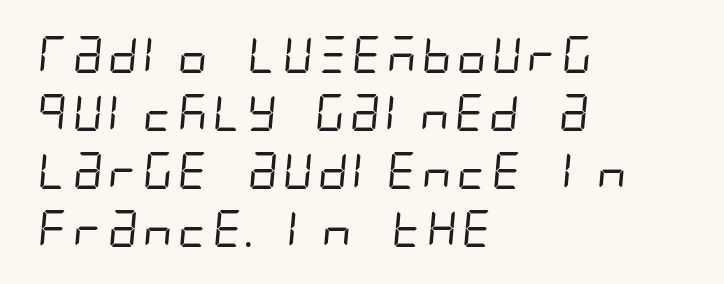
Bold? No — there's no thickening of the strokes. Quick note: underline off. Classification — sans serif. Horizontal alignment here is leftward, the default for most running prose.
